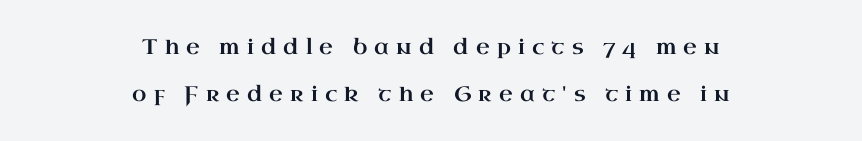
{"italic": "no", "underline": "no", "align": "center", "line_spacing": "loose", "line_spacing_ratio": 2.22, "letter_spacing": "wide", "letter_spacing_em": 0.34, "glyph_px": 21}
